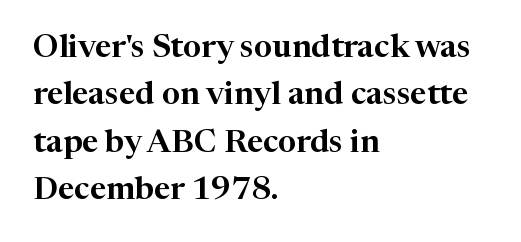
Q: Is the text italic (slanted)? A: No, it is upright.
Q: Is the typeface a serif or a sans-serif typeface? A: Serif.
Q: Is the text underlined? A: No.
Q: How is the paragraph aligned? A: Left-aligned.
Q: Is the spacing between letters normal or unusually wide? A: Normal.
Q: Is the spacing between lines tight, normal or loose? A: Normal.
Q: Width (condensed, normal, or wide)? A: Normal.
Q: Stroke contrast? A: High.
Q: x-height? A: Medium.
Q: Monospaced? A: No.
